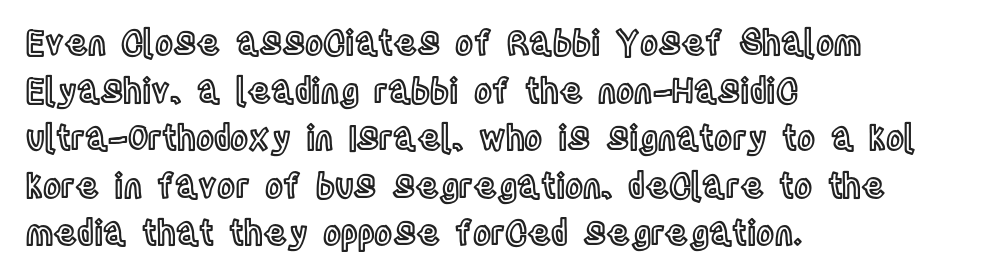
Q: Is the text italic (slanted)? A: No, it is upright.
Q: Is the text underlined? A: No.
Q: How is the paragraph aligned? A: Left-aligned.
Q: Is the spacing between letters normal or unusually wide? A: Normal.
Q: Is the spacing between lines tight, normal or loose? A: Normal.
Q: Width (condensed, normal, or wide)? A: Condensed.
Q: x-height? A: Large.
Q: Monospaced? A: No.
